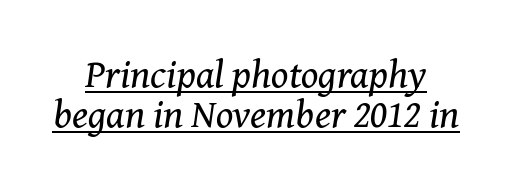
{"serif": "yes", "italic": "yes", "lean": "right", "slant_degrees": 8, "bold": "no", "weight": "regular", "width": "normal", "stroke_contrast": "medium", "x_height": "medium", "monospaced": "no", "underline": "yes", "line_spacing": "tight", "line_spacing_ratio": 0.99, "letter_spacing": "normal", "letter_spacing_em": 0.0, "glyph_px": 40}
